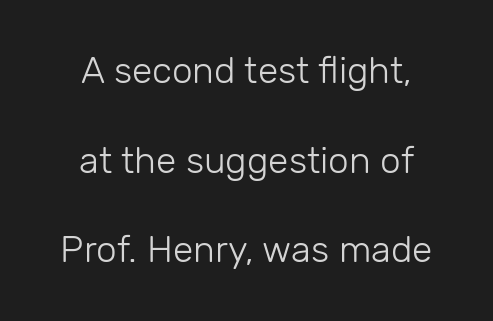
The image shows 37 px light sans-serif type, upright; set centered, loose line spacing (2.42x), normal letter spacing, not underlined; low stroke contrast and a medium x-height.
